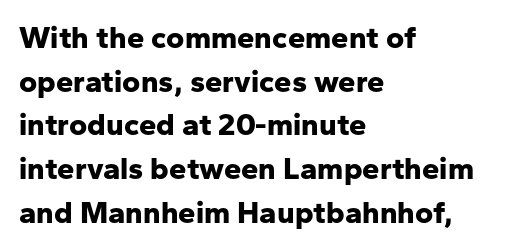
One-word summary of the alignment: left. Bare-footed words on every line. Here the glyphs are tracked normally, forming tight word shapes. A typesetter would call this proportional, since set widths differ per character.
